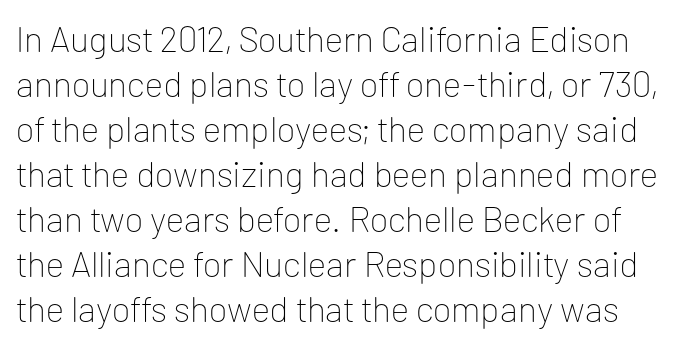
The image shows 36 px thin sans-serif type, upright; set normal line spacing (1.25x), normal letter spacing, not underlined; low stroke contrast and a medium x-height.
